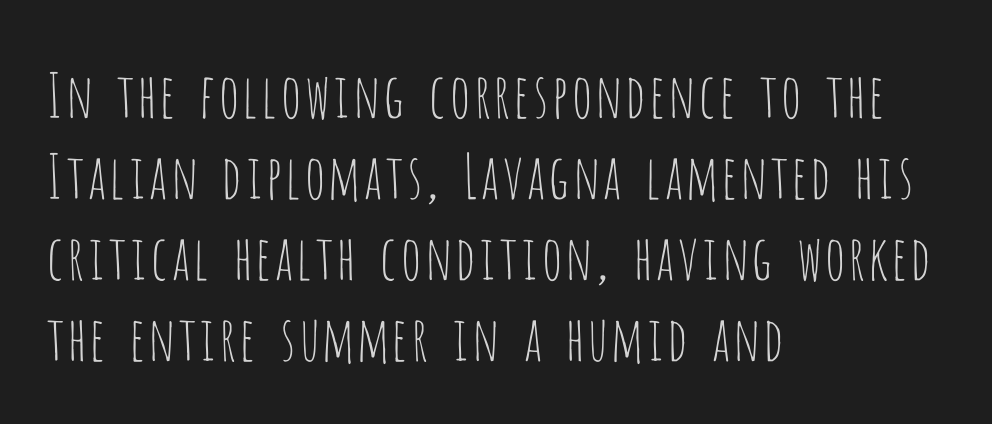
The font family rendered here belongs to the sans-serif group. Compared with typical body copy, the letter spacing here is the same. Character widths vary here, with narrow letters taking less room than wide ones. No extra ink here — the face is not bold. The lettering stays uniformly vertical, giving the passage a roman look. Caption: multi-line text, flush left, ragged right.
